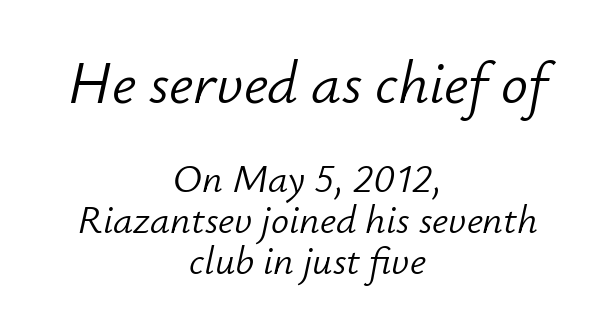
The face used here is proportionally spaced, like ordinary book or web type. Weight: regular or lighter. The foot of each line stays bare and open. The gaps between neighbouring characters are ordinary and unremarkable. The rendering applies a slant to the glyphs. Scale decreases going downward across the two blocks.
